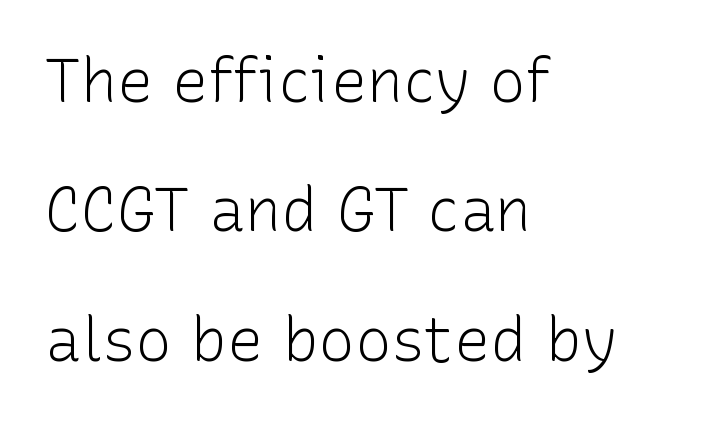
{"serif": "no", "italic": "no", "bold": "no", "weight": "light", "width": "normal", "stroke_contrast": "low", "x_height": "medium", "monospaced": "no", "underline": "no", "align": "left", "line_spacing": "loose", "line_spacing_ratio": 2.12, "letter_spacing": "normal", "letter_spacing_em": 0.0, "glyph_px": 61}
